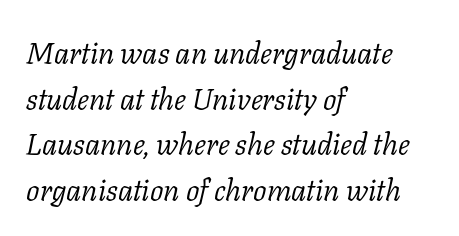
{"serif": "yes", "italic": "yes", "lean": "right", "slant_degrees": 11, "bold": "no", "weight": "light", "width": "normal", "stroke_contrast": "low", "x_height": "medium", "monospaced": "no", "underline": "no", "align": "left", "line_spacing": "normal", "line_spacing_ratio": 1.52, "letter_spacing": "normal", "letter_spacing_em": 0.0, "glyph_px": 30}
